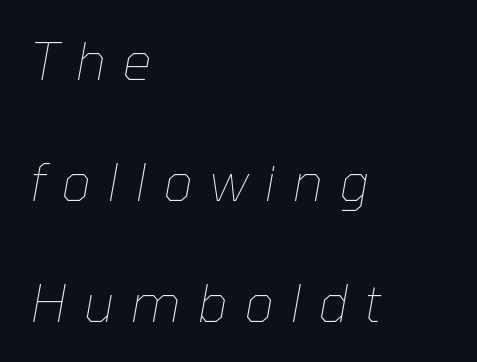
The image shows 52 px thin type, italic (leaning right); set left-aligned, loose line spacing (2.33x), unusually wide letter spacing (+0.32 em), not underlined; low stroke contrast and a medium x-height.
